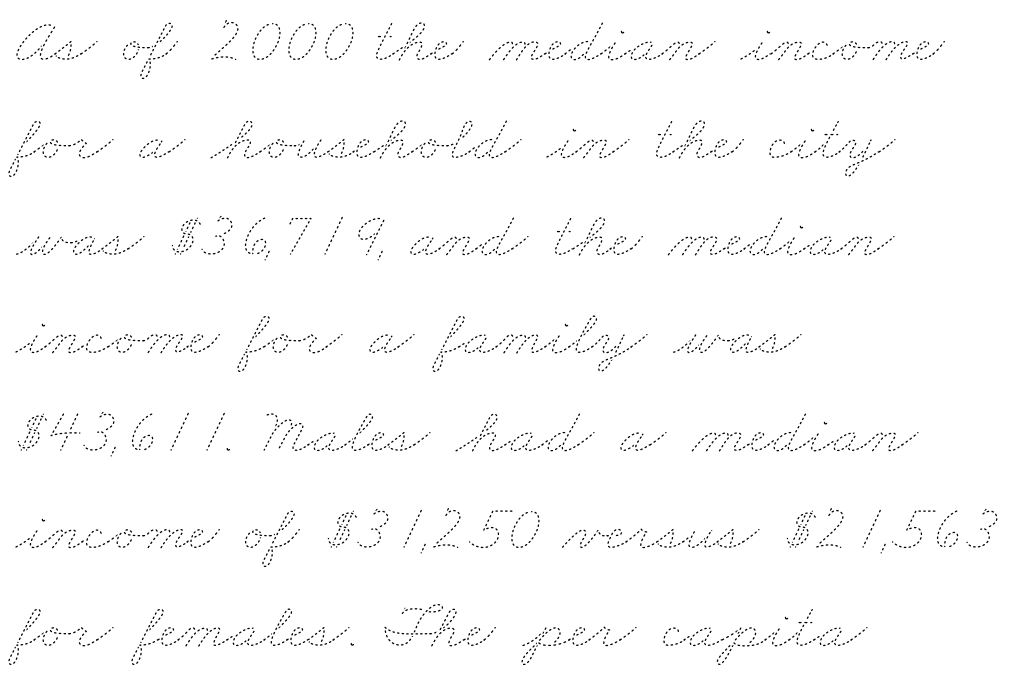
Caption: standard tracking, unaltered. Vertical stems look standard width or narrower in stroke. The compositor pushed each line to the left boundary. The lines sit at an ordinary, default distance from one another.
